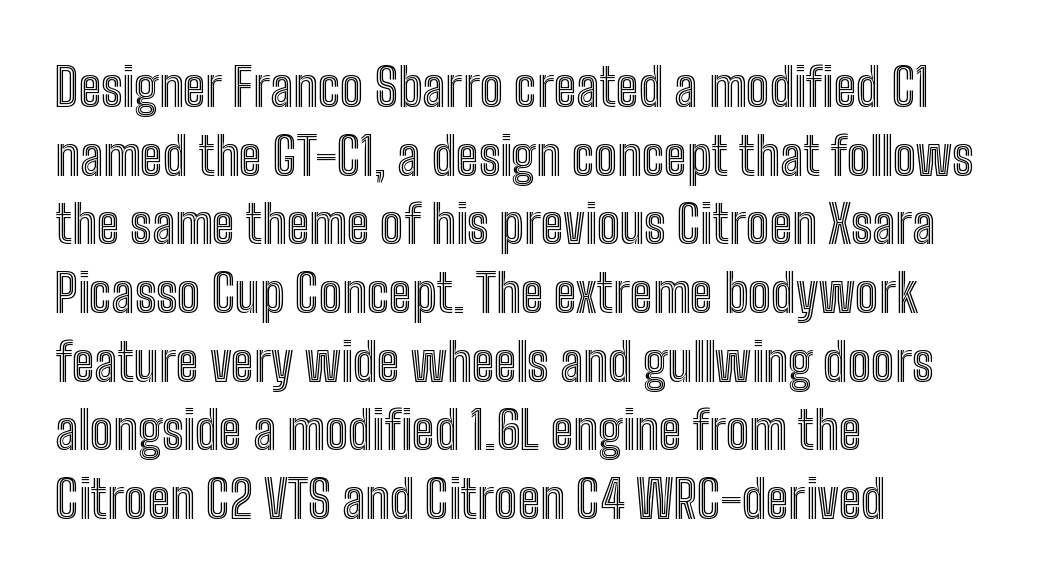
The image shows 52 px condensed type, upright; set left-aligned, normal line spacing (1.32x), normal letter spacing, not underlined; a medium x-height.
